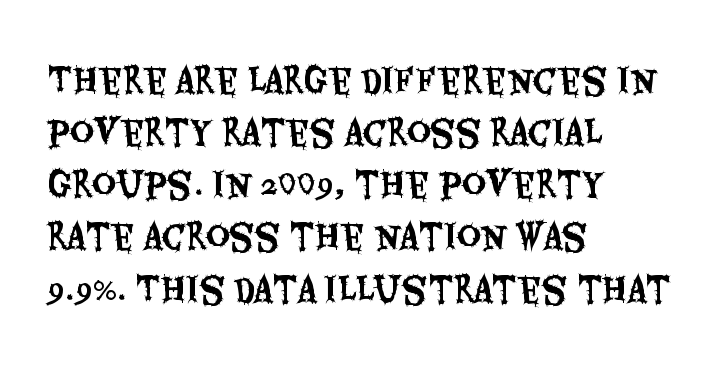
{"serif": "no", "italic": "no", "width": "condensed", "stroke_contrast": "medium", "x_height": "large", "monospaced": "no", "underline": "no", "align": "left", "line_spacing": "normal", "line_spacing_ratio": 1.58, "letter_spacing": "normal", "letter_spacing_em": 0.0, "glyph_px": 33}
